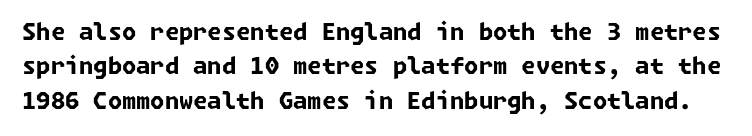
Q: Is the text bold? A: Yes.
Q: Is the text underlined? A: No.
Q: Is the spacing between letters normal or unusually wide? A: Normal.
Q: Is the spacing between lines tight, normal or loose? A: Normal.
